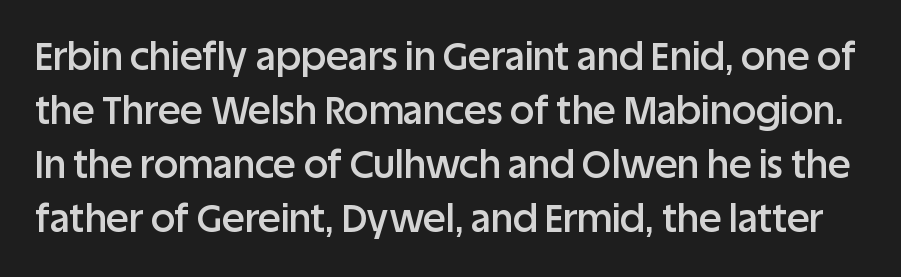
Q: Is the text bold? A: Semi-bold.
Q: Is the text italic (slanted)? A: No, it is upright.
Q: Is the typeface a serif or a sans-serif typeface? A: Sans-serif.
Q: Is the text underlined? A: No.
Q: Is the spacing between letters normal or unusually wide? A: Normal.
Q: Is the spacing between lines tight, normal or loose? A: Normal.
Q: Width (condensed, normal, or wide)? A: Normal.
Q: Stroke contrast? A: Low.
Q: x-height? A: Large.
Q: Monospaced? A: No.
